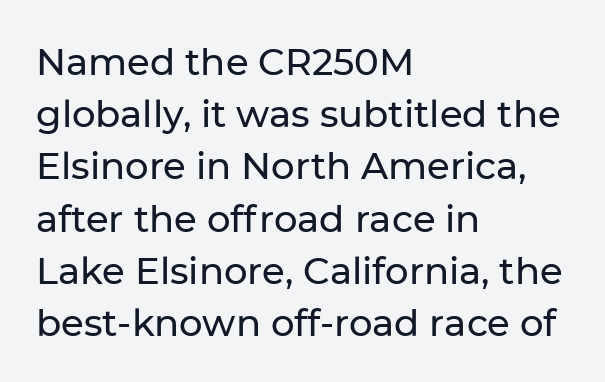
Q: Is the text italic (slanted)? A: No, it is upright.
Q: Is the typeface a serif or a sans-serif typeface? A: Sans-serif.
Q: Is the text underlined? A: No.
Q: How is the paragraph aligned? A: Left-aligned.
Q: Is the spacing between letters normal or unusually wide? A: Normal.
Q: Is the spacing between lines tight, normal or loose? A: Normal.
Q: Width (condensed, normal, or wide)? A: Normal.
Q: Stroke contrast? A: Low.
Q: x-height? A: Medium.
Q: Monospaced? A: No.
